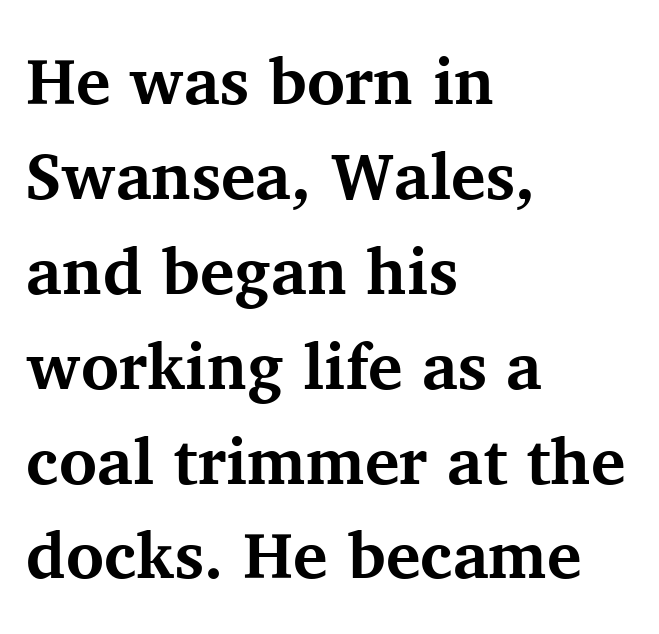
{"serif": "yes", "italic": "no", "bold": "yes", "weight": "bold", "width": "normal", "stroke_contrast": "medium", "x_height": "medium", "monospaced": "no", "underline": "no", "align": "left", "line_spacing": "normal", "line_spacing_ratio": 1.46, "letter_spacing": "normal", "letter_spacing_em": 0.0, "glyph_px": 65}
